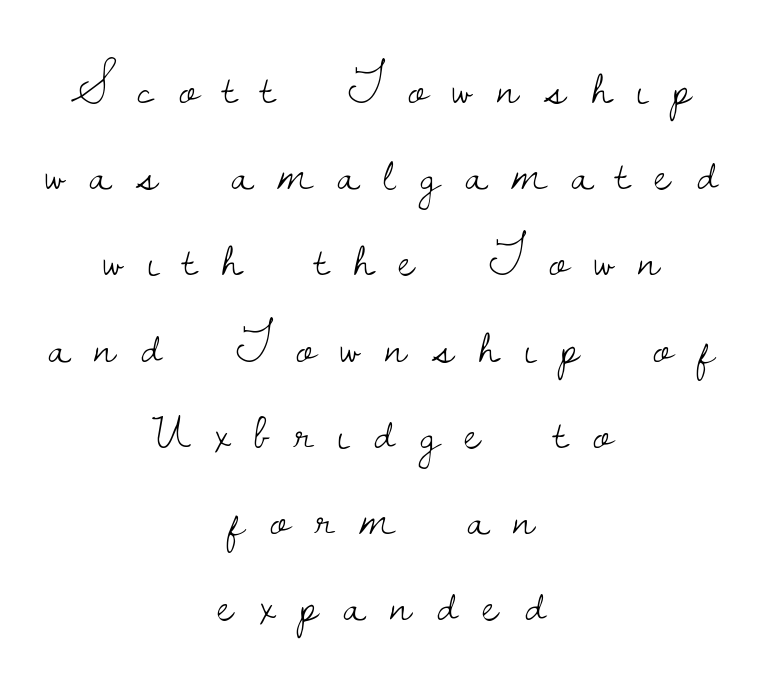
The rendering positions every line midway between the sides. The letters are spread apart with noticeably loose tracking. Character widths vary here, with narrow letters taking less room than wide ones. Stem width sits at or under what a default text font uses.
